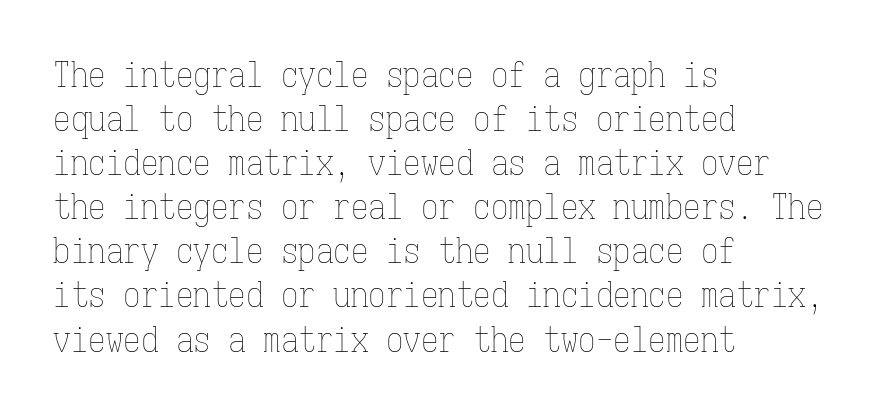
Alignment: flush left. Leading: standard. Bold? No — there's no thickening of the strokes. Has an underline been added? It has not. Students, note that the glyphs here touch the page at normal intervals. These lines are rendered in a fixed-pitch font.
